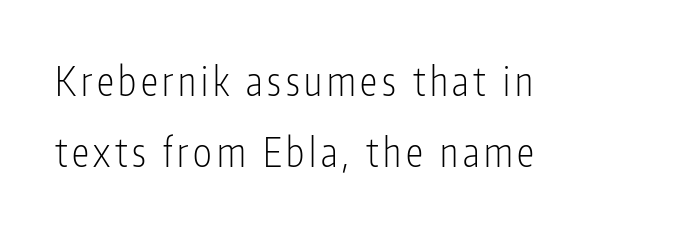
{"serif": "no", "italic": "no", "bold": "no", "weight": "light", "width": "condensed", "stroke_contrast": "low", "x_height": "medium", "monospaced": "no", "underline": "no", "align": "left", "line_spacing_ratio": 1.83, "glyph_px": 39}
